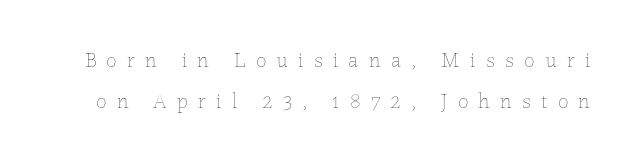
Inter-character spacing is expanded well beyond the font's built-in metrics. A roman cut, with each character standing at attention. Decoration check: the copy has no underline. Summary of weight: not heavy and not bold.
